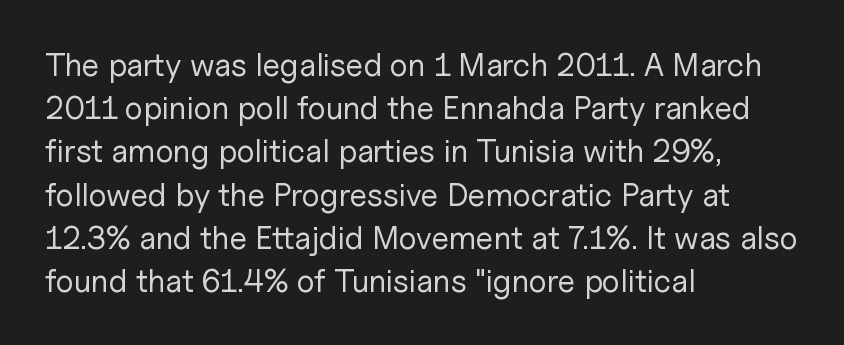
The image shows 32 px regular-weight sans-serif type, upright; set left-aligned, normal line spacing (1.35x), normal letter spacing, not underlined; low stroke contrast and a medium x-height.
